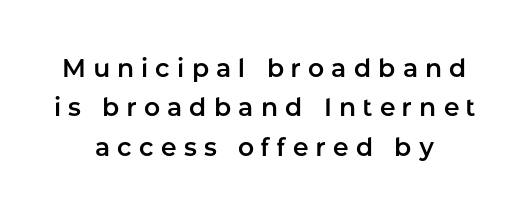
Q: Is the text italic (slanted)? A: No, it is upright.
Q: Is the text underlined? A: No.
Q: How is the paragraph aligned? A: Centered.
Q: Is the spacing between letters normal or unusually wide? A: Unusually wide.
Q: Is the spacing between lines tight, normal or loose? A: Normal.
